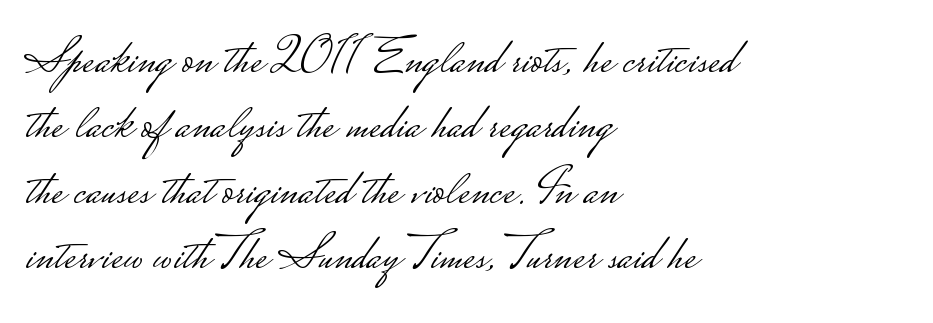
The typesetting does not lean heavy: it is not bold. The letters advance in unequal steps, a hallmark of proportional type. Underline: absent. One-word summary of the alignment: left.
